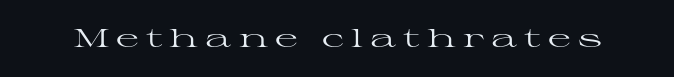
The image shows 25 px text type, upright; set unusually wide letter spacing (+0.27 em), not underlined.
